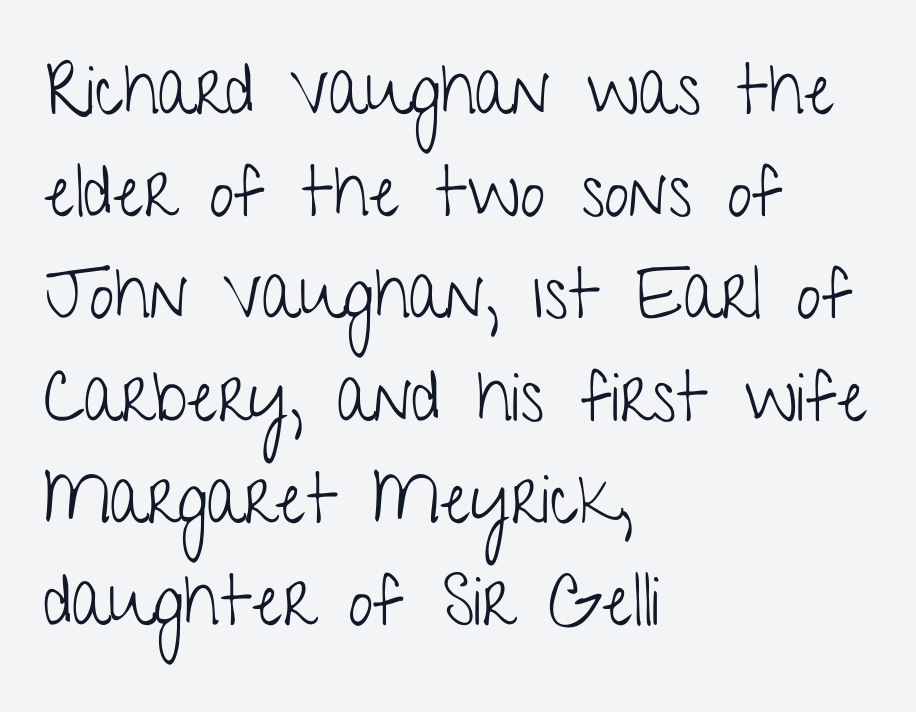
Q: Is the text bold? A: No.
Q: Is the text italic (slanted)? A: No, it is upright.
Q: Is the typeface a serif or a sans-serif typeface? A: Sans-serif.
Q: Is the text underlined? A: No.
Q: How is the paragraph aligned? A: Left-aligned.
Q: Is the spacing between letters normal or unusually wide? A: Normal.
Q: Is the spacing between lines tight, normal or loose? A: Normal.
Q: Width (condensed, normal, or wide)? A: Condensed.
Q: Stroke contrast? A: Low.
Q: x-height? A: Medium.
Q: Monospaced? A: No.
